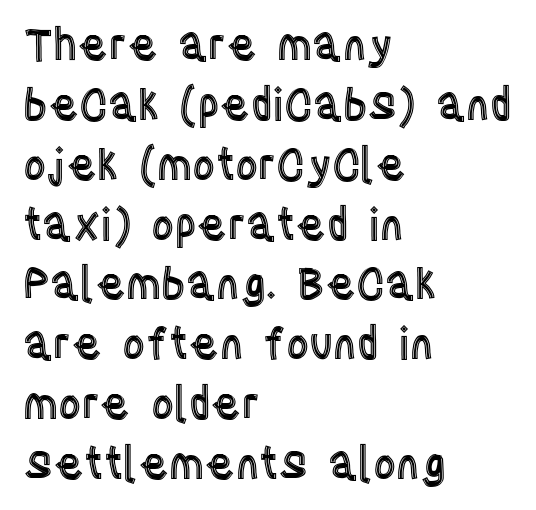
{"italic": "no", "width": "condensed", "x_height": "large", "monospaced": "no", "underline": "no", "align": "left", "line_spacing": "normal", "line_spacing_ratio": 1.36, "letter_spacing": "normal", "letter_spacing_em": 0.0, "glyph_px": 44}
